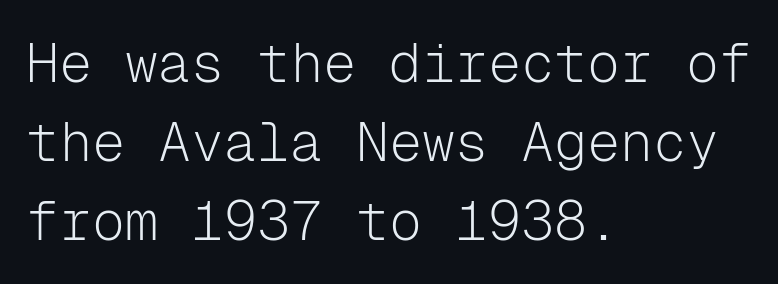
Q: Is the text bold? A: No.
Q: Is the text italic (slanted)? A: No, it is upright.
Q: Is the typeface a serif or a sans-serif typeface? A: Sans-serif.
Q: Is the text underlined? A: No.
Q: How is the paragraph aligned? A: Left-aligned.
Q: Is the spacing between letters normal or unusually wide? A: Normal.
Q: Is the spacing between lines tight, normal or loose? A: Normal.
Q: Width (condensed, normal, or wide)? A: Normal.
Q: Stroke contrast? A: Low.
Q: x-height? A: Medium.
Q: Monospaced? A: Yes.
